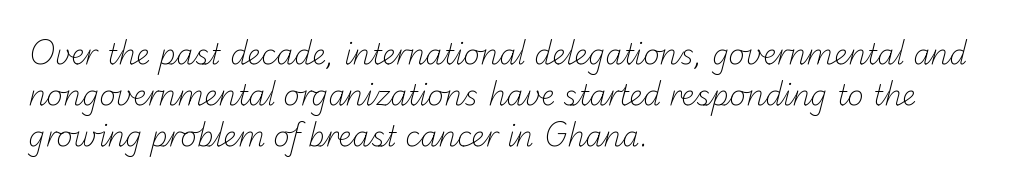
Q: Is the text bold? A: No.
Q: Is the typeface a serif or a sans-serif typeface? A: Sans-serif.
Q: Is the text underlined? A: No.
Q: How is the paragraph aligned? A: Left-aligned.
Q: Is the spacing between letters normal or unusually wide? A: Normal.
Q: Is the spacing between lines tight, normal or loose? A: Normal.
Q: Width (condensed, normal, or wide)? A: Normal.
Q: Stroke contrast? A: Low.
Q: x-height? A: Small.
Q: Monospaced? A: No.
